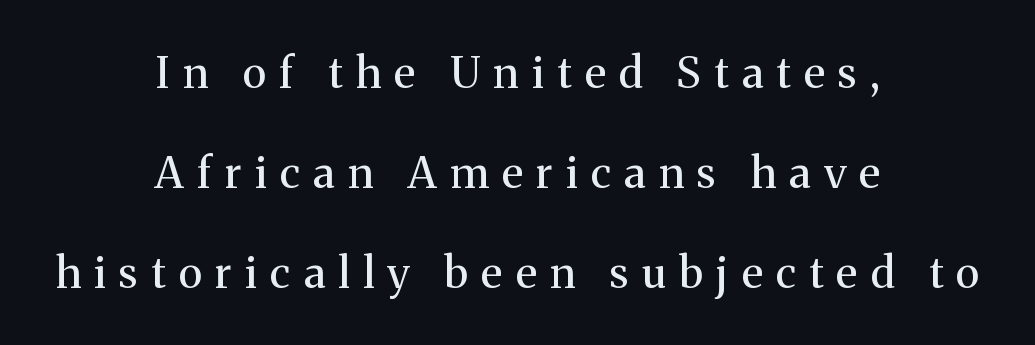
The image shows 43 px regular-weight serif type, upright; set centered, loose line spacing (2.32x), unusually wide letter spacing (+0.31 em), not underlined; medium stroke contrast and a medium x-height.
